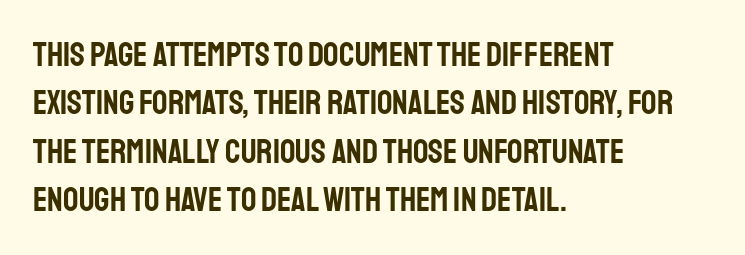
{"serif": "no", "italic": "no", "width": "condensed", "stroke_contrast": "low", "x_height": "large", "monospaced": "no", "underline": "no", "align": "left", "line_spacing": "normal", "line_spacing_ratio": 1.42, "letter_spacing": "normal", "letter_spacing_em": 0.0, "glyph_px": 34}
